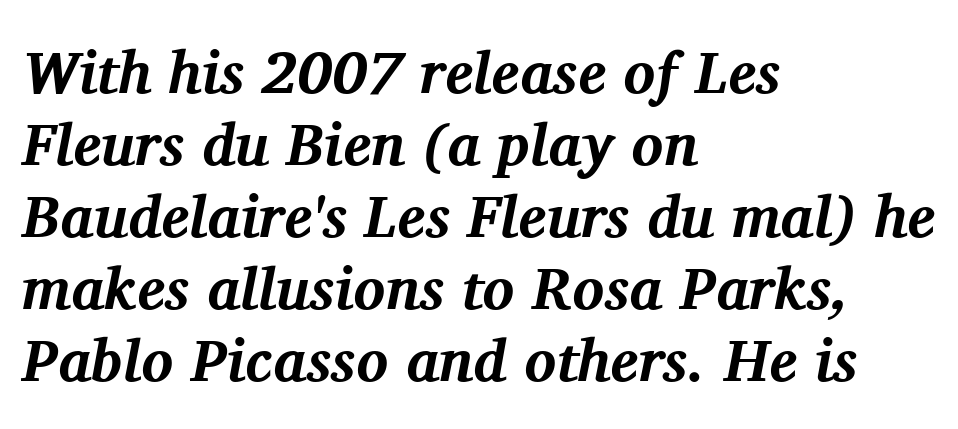
{"serif": "yes", "italic": "yes", "lean": "right", "slant_degrees": 11, "bold": "yes", "weight": "bold", "width": "normal", "stroke_contrast": "medium", "x_height": "medium", "monospaced": "no", "underline": "no", "align": "left", "line_spacing_ratio": 1.22, "letter_spacing": "normal", "letter_spacing_em": 0.0, "glyph_px": 59}
